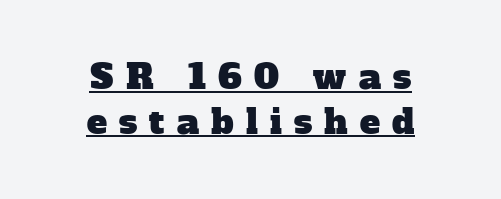
Q: Is the typeface a serif or a sans-serif typeface? A: Serif.
Q: Is the text underlined? A: Yes.
Q: How is the paragraph aligned? A: Centered.
Q: Is the spacing between letters normal or unusually wide? A: Unusually wide.
Q: Is the spacing between lines tight, normal or loose? A: Normal.
Q: Width (condensed, normal, or wide)? A: Normal.
Q: Stroke contrast? A: Low.
Q: x-height? A: Medium.
Q: Monospaced? A: No.
